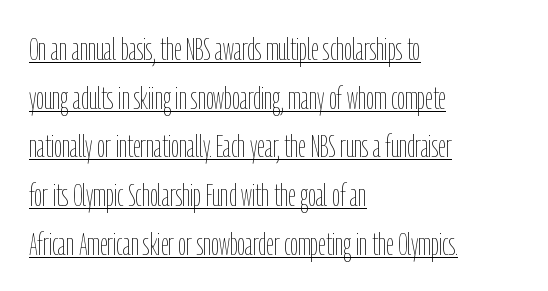
{"italic": "no", "bold": "no", "weight": "thin", "width": "condensed", "stroke_contrast": "low", "x_height": "medium", "monospaced": "no", "underline": "yes", "align": "left", "line_spacing": "normal", "line_spacing_ratio": 1.57, "letter_spacing": "normal", "letter_spacing_em": 0.0, "glyph_px": 31}
